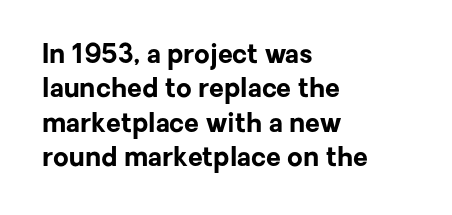
The image shows 27 px bold type, upright; set left-aligned, normal line spacing (1.27x), normal letter spacing, not underlined.
